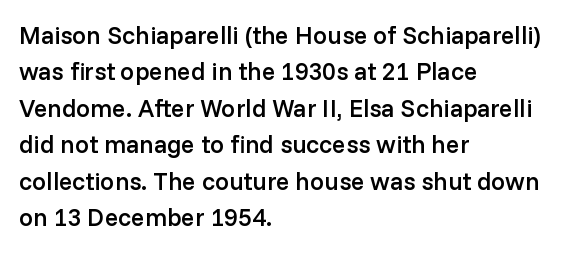
{"italic": "no", "bold": "semi", "underline": "no", "align": "left", "line_spacing": "normal", "line_spacing_ratio": 1.46, "letter_spacing": "normal", "letter_spacing_em": 0.0, "glyph_px": 25}
